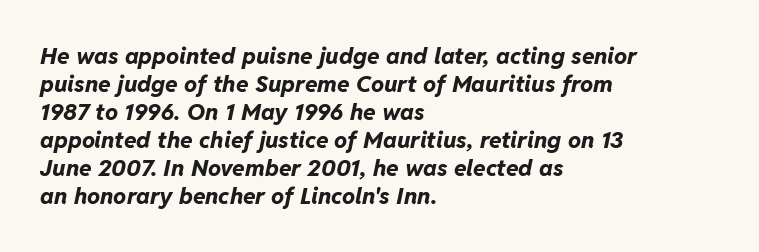
{"italic": "yes", "lean": "right", "slant_degrees": 11, "bold": "yes", "underline": "no", "align": "left", "line_spacing_ratio": 1.22, "letter_spacing": "normal", "letter_spacing_em": 0.0, "glyph_px": 23}
